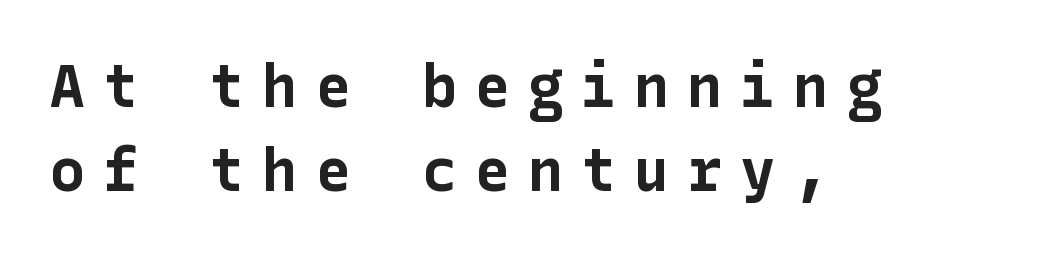
{"serif": "no", "italic": "no", "bold": "yes", "weight": "bold", "width": "normal", "stroke_contrast": "low", "x_height": "medium", "underline": "no", "align": "left", "line_spacing": "normal", "line_spacing_ratio": 1.43, "letter_spacing": "wide", "letter_spacing_em": 0.3, "glyph_px": 59}
